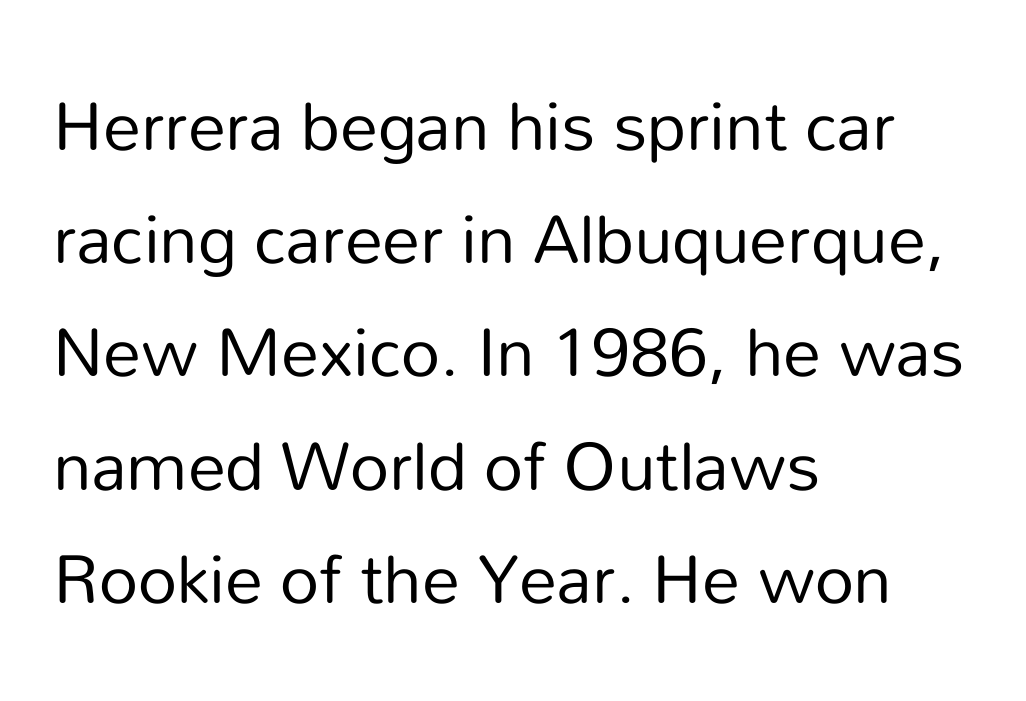
Q: Is the text bold? A: No.
Q: Is the text italic (slanted)? A: No, it is upright.
Q: Is the typeface a serif or a sans-serif typeface? A: Sans-serif.
Q: Is the text underlined? A: No.
Q: How is the paragraph aligned? A: Left-aligned.
Q: Is the spacing between letters normal or unusually wide? A: Normal.
Q: Is the spacing between lines tight, normal or loose? A: Normal.
Q: Width (condensed, normal, or wide)? A: Normal.
Q: Stroke contrast? A: Low.
Q: x-height? A: Medium.
Q: Monospaced? A: No.
